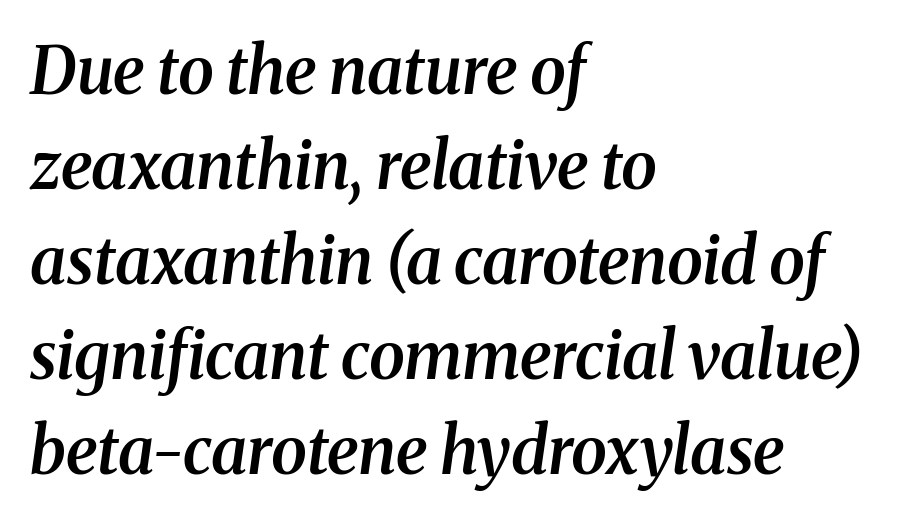
Q: Is the text bold? A: Semi-bold.
Q: Is the text italic (slanted)? A: Yes, it leans right by about 8 degrees.
Q: Is the typeface a serif or a sans-serif typeface? A: Serif.
Q: Is the text underlined? A: No.
Q: How is the paragraph aligned? A: Left-aligned.
Q: Is the spacing between letters normal or unusually wide? A: Normal.
Q: Is the spacing between lines tight, normal or loose? A: Normal.
Q: Width (condensed, normal, or wide)? A: Normal.
Q: Stroke contrast? A: Medium.
Q: x-height? A: Medium.
Q: Monospaced? A: No.
